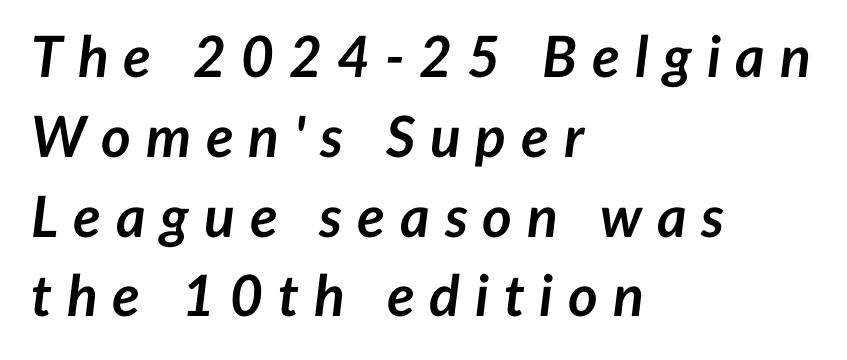
Q: Is the text bold? A: Yes.
Q: Is the text italic (slanted)? A: Yes, it leans right by about 7 degrees.
Q: Is the text underlined? A: No.
Q: How is the paragraph aligned? A: Left-aligned.
Q: Is the spacing between letters normal or unusually wide? A: Unusually wide.
Q: Is the spacing between lines tight, normal or loose? A: Normal.
Q: Width (condensed, normal, or wide)? A: Normal.
Q: Stroke contrast? A: Low.
Q: x-height? A: Medium.
Q: Monospaced? A: No.
